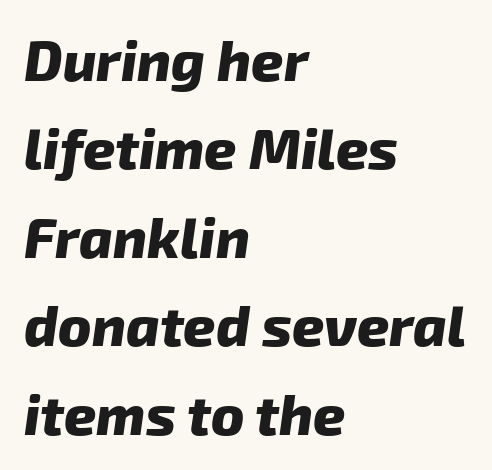
Are there feet on the stems? There aren't — it's a sans. The space beneath each line is pristine and unruled. These lines carry a lot of weight — the face is fully bold. These lines keep a tight, regular rhythm from letter to letter.
